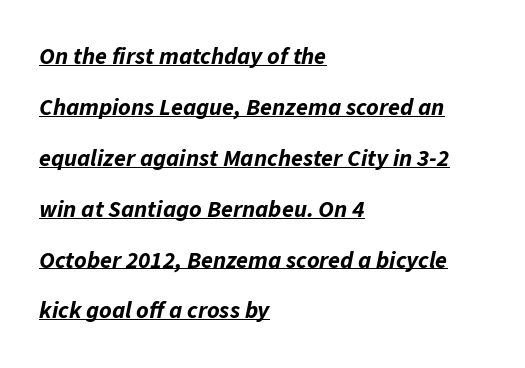
A student would call this left alignment; a typographer would say flush left, rag right. The passage shown is underscored from start to finish. The passage shown leans; its letterforms are oblique. As a designer I'd log this as weight 700, bold. These lines stand farther apart than default settings would place them.
